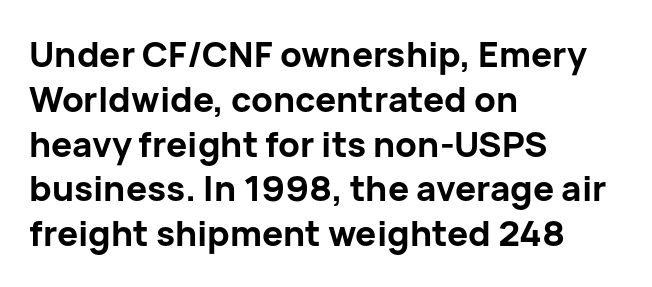
{"serif": "no", "italic": "no", "bold": "yes", "weight": "bold", "width": "normal", "stroke_contrast": "low", "x_height": "medium", "monospaced": "no", "underline": "no", "align": "left", "line_spacing": "normal", "line_spacing_ratio": 1.28, "letter_spacing": "normal", "letter_spacing_em": 0.0, "glyph_px": 35}
